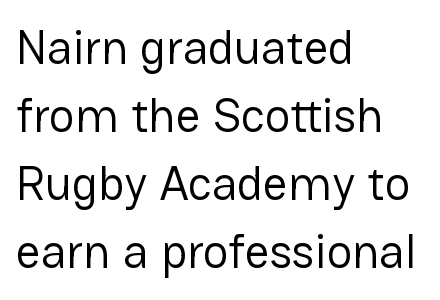
The image shows 48 px regular-weight sans-serif type, upright; set left-aligned, normal line spacing (1.42x), normal letter spacing, not underlined; low stroke contrast and a medium x-height.
